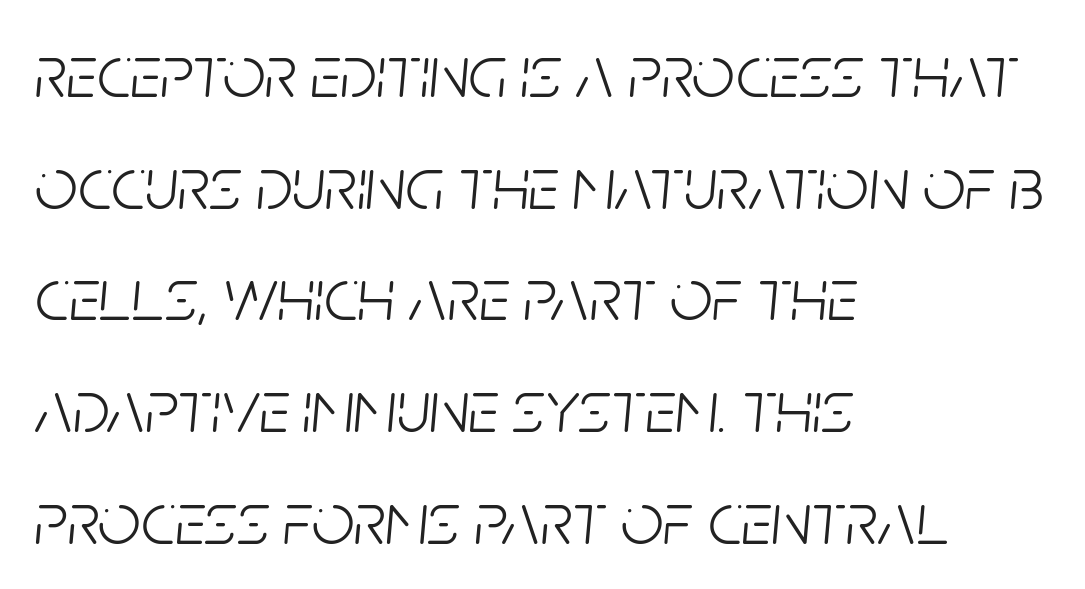
The image shows 75 px light, condensed type, italic (leaning right); set left-aligned, normal line spacing (1.49x), normal letter spacing, not underlined; low stroke contrast and a large x-height.
